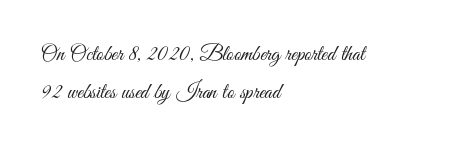
{"bold": "no", "underline": "no", "align": "left", "line_spacing_ratio": 1.74, "letter_spacing": "normal", "letter_spacing_em": 0.0, "glyph_px": 22}
